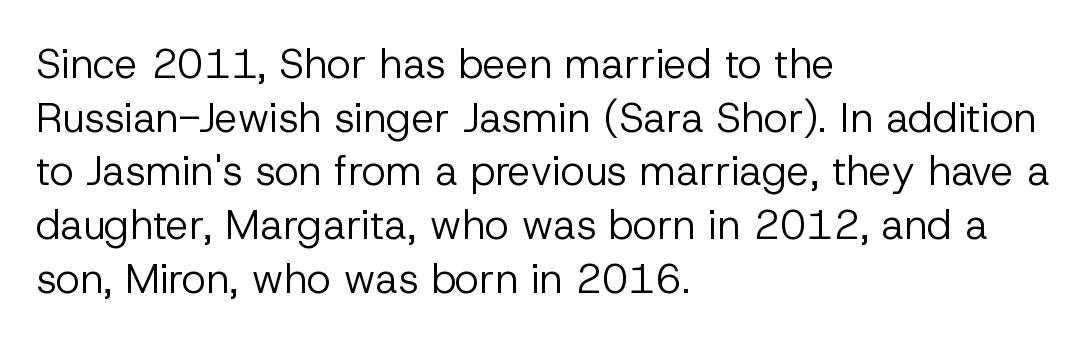
Notice how the stems are strictly vertical — no italics here. Successive baselines arrive at the customary interval. Descenders are the only things crossing below the line. If you drew a ruler down the left edge, every line would touch it.
